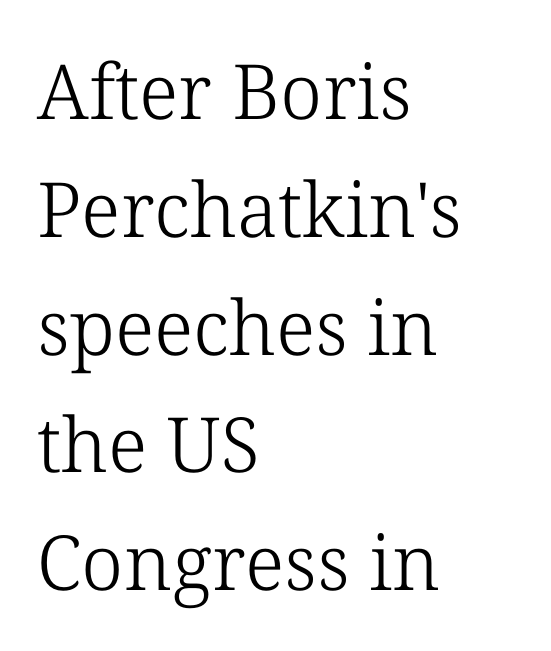
Q: Is the text bold? A: No.
Q: Is the text italic (slanted)? A: No, it is upright.
Q: Is the typeface a serif or a sans-serif typeface? A: Serif.
Q: Is the text underlined? A: No.
Q: How is the paragraph aligned? A: Left-aligned.
Q: Is the spacing between letters normal or unusually wide? A: Normal.
Q: Is the spacing between lines tight, normal or loose? A: Normal.
Q: Width (condensed, normal, or wide)? A: Normal.
Q: Stroke contrast? A: Low.
Q: x-height? A: Medium.
Q: Monospaced? A: No.
